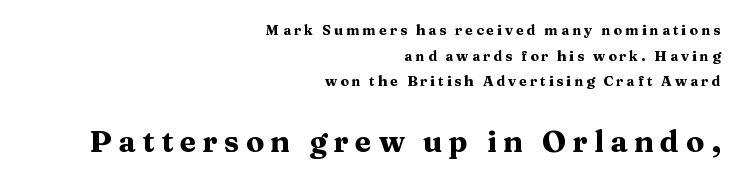
{"serif": "yes", "italic": "no", "bold": "yes", "weight": "heavy", "width": "wide", "stroke_contrast": "medium", "x_height": "medium", "monospaced": "no", "underline": "no", "align": "right", "line_spacing_ratio": 1.83, "letter_spacing": "wide", "letter_spacing_em": 0.21, "larger_block": "second", "size_ratio": 2.14, "glyph_px": 30}
